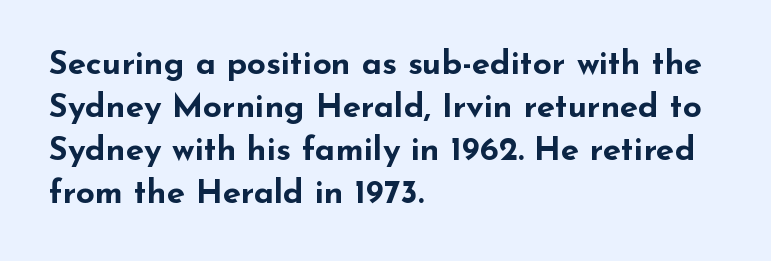
Q: Is the text bold? A: Yes.
Q: Is the text italic (slanted)? A: No, it is upright.
Q: Is the typeface a serif or a sans-serif typeface? A: Sans-serif.
Q: Is the text underlined? A: No.
Q: How is the paragraph aligned? A: Left-aligned.
Q: Is the spacing between letters normal or unusually wide? A: Normal.
Q: Is the spacing between lines tight, normal or loose? A: Normal.
Q: Width (condensed, normal, or wide)? A: Wide.
Q: Stroke contrast? A: Low.
Q: x-height? A: Small.
Q: Monospaced? A: No.
